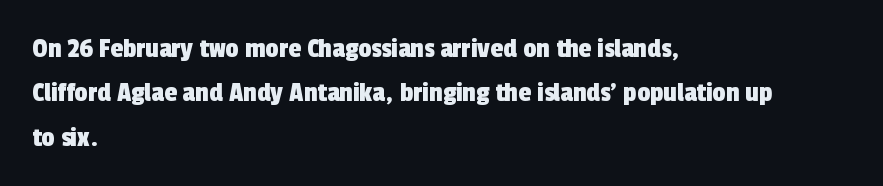
{"serif": "no", "width": "condensed", "x_height": "medium", "monospaced": "no", "underline": "no", "align": "left", "line_spacing": "normal", "line_spacing_ratio": 1.53, "letter_spacing": "normal", "letter_spacing_em": 0.0, "glyph_px": 29}
